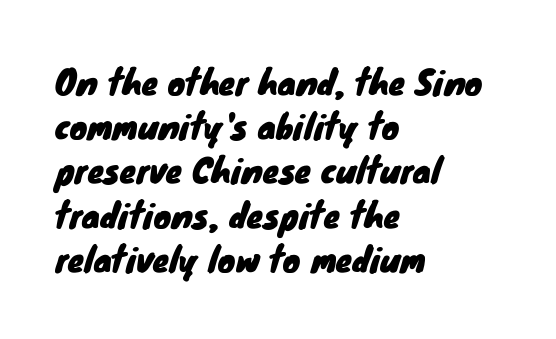
{"serif": "no", "width": "normal", "stroke_contrast": "low", "x_height": "small", "monospaced": "no", "underline": "no", "align": "left", "line_spacing": "normal", "line_spacing_ratio": 1.34, "letter_spacing": "normal", "letter_spacing_em": 0.0, "glyph_px": 33}
